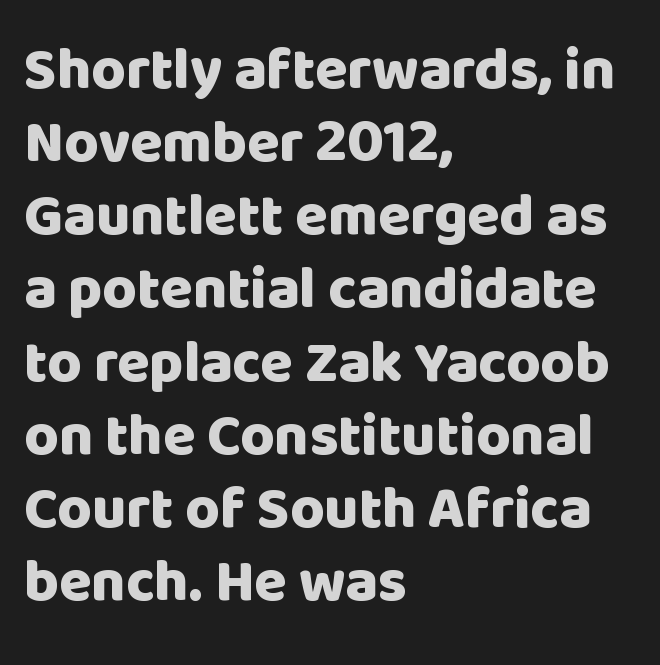
The line texture is even and compact thanks to regular tracking. If you drew a line through each stem, it would be perfectly vertical. The passage is arranged the way most books set body copy — flush left. Descenders are the only things crossing below the line. How heavy is the stroke? Heavy — this is a bold.
